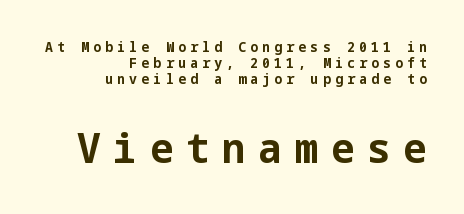
Whoever set this chose condensed vertical rhythm over breathing room. Between one letter and the next there's a generous, obvious gap. Two sizes are in play, and the larger belongs to the second block. Plenty of ink on the page — the face is bold.
